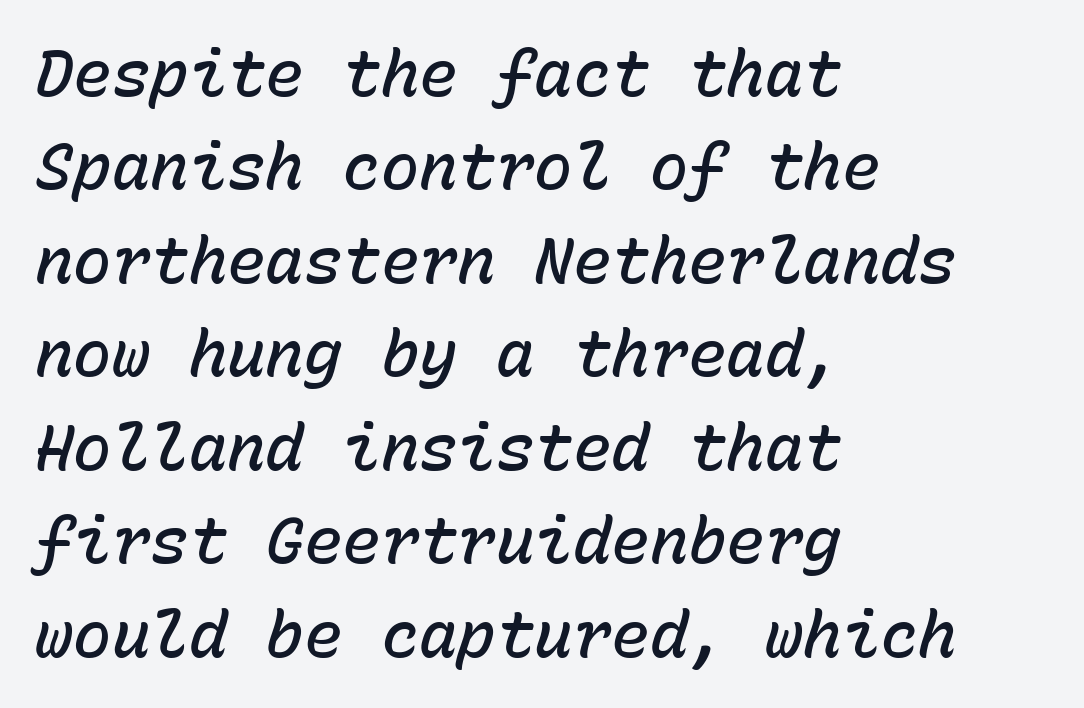
The image shows 64 px semibold type, italic (leaning right), monospaced; set left-aligned, normal line spacing (1.46x), normal letter spacing, not underlined; low stroke contrast and a medium x-height.
